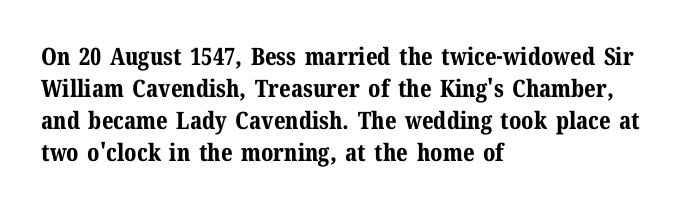
Q: Is the text bold? A: Yes.
Q: Is the text italic (slanted)? A: No, it is upright.
Q: Is the text underlined? A: No.
Q: How is the paragraph aligned? A: Left-aligned.
Q: Is the spacing between letters normal or unusually wide? A: Normal.
Q: Is the spacing between lines tight, normal or loose? A: Normal.
